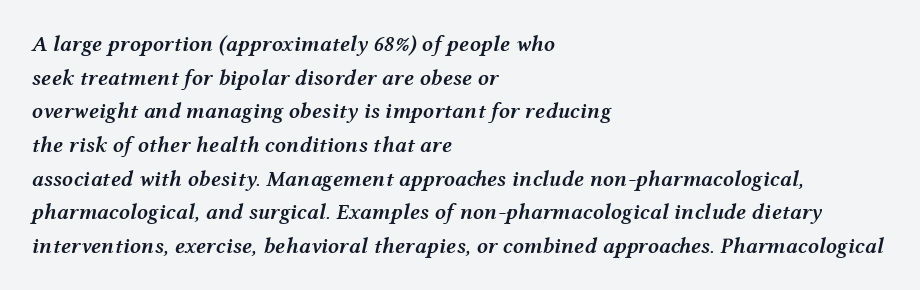
Q: Is the text bold? A: Semi-bold.
Q: Is the text italic (slanted)? A: Yes, it leans right by about 12 degrees.
Q: Is the text underlined? A: No.
Q: How is the paragraph aligned? A: Left-aligned.
Q: Is the spacing between letters normal or unusually wide? A: Normal.
Q: Is the spacing between lines tight, normal or loose? A: Normal.
